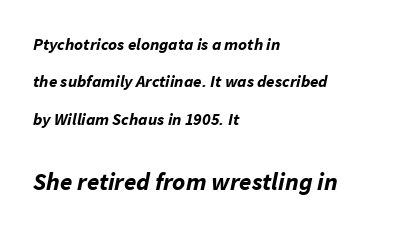
The passage shown begins with its smaller block and ends with its larger one. The lines in this sample share a left origin and differ only in where they stop. The string is rendered with underlining switched off. One glance says open: line gaps are wider than usual.
